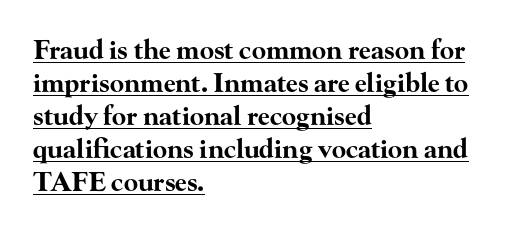
Q: Is the text bold? A: Yes.
Q: Is the text italic (slanted)? A: No, it is upright.
Q: Is the text underlined? A: Yes.
Q: How is the paragraph aligned? A: Left-aligned.
Q: Is the spacing between letters normal or unusually wide? A: Normal.
Q: Is the spacing between lines tight, normal or loose? A: Normal.
